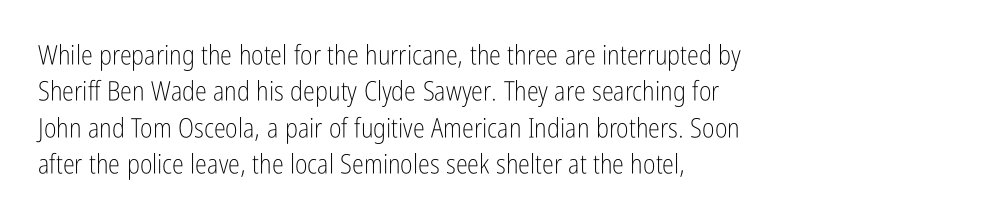
Q: Is the text bold? A: No.
Q: Is the text italic (slanted)? A: No, it is upright.
Q: Is the text underlined? A: No.
Q: How is the paragraph aligned? A: Left-aligned.
Q: Is the spacing between letters normal or unusually wide? A: Normal.
Q: Is the spacing between lines tight, normal or loose? A: Normal.
